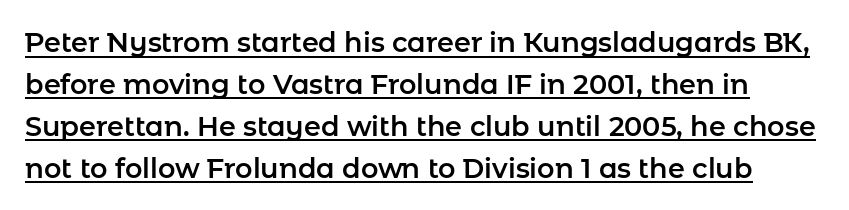
The string is rendered with underlining switched on. Caption: standard tracking, unaltered. The space between consecutive lines is moderate. This is roman type, the default non-slanted kind.
